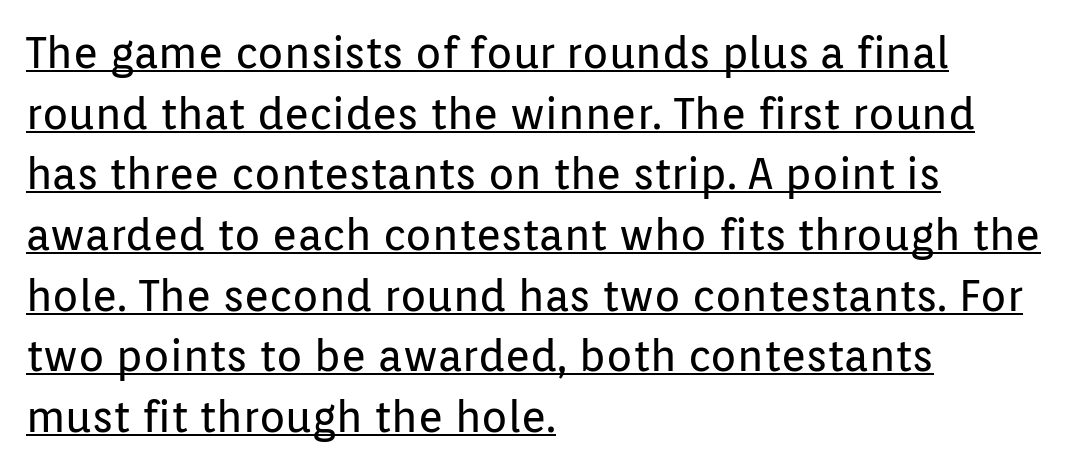
Q: Is the text bold? A: No.
Q: Is the text italic (slanted)? A: No, it is upright.
Q: Is the typeface a serif or a sans-serif typeface? A: Sans-serif.
Q: Is the text underlined? A: Yes.
Q: How is the paragraph aligned? A: Left-aligned.
Q: Is the spacing between letters normal or unusually wide? A: Normal.
Q: Is the spacing between lines tight, normal or loose? A: Normal.
Q: Width (condensed, normal, or wide)? A: Normal.
Q: Stroke contrast? A: Low.
Q: x-height? A: Medium.
Q: Monospaced? A: No.
